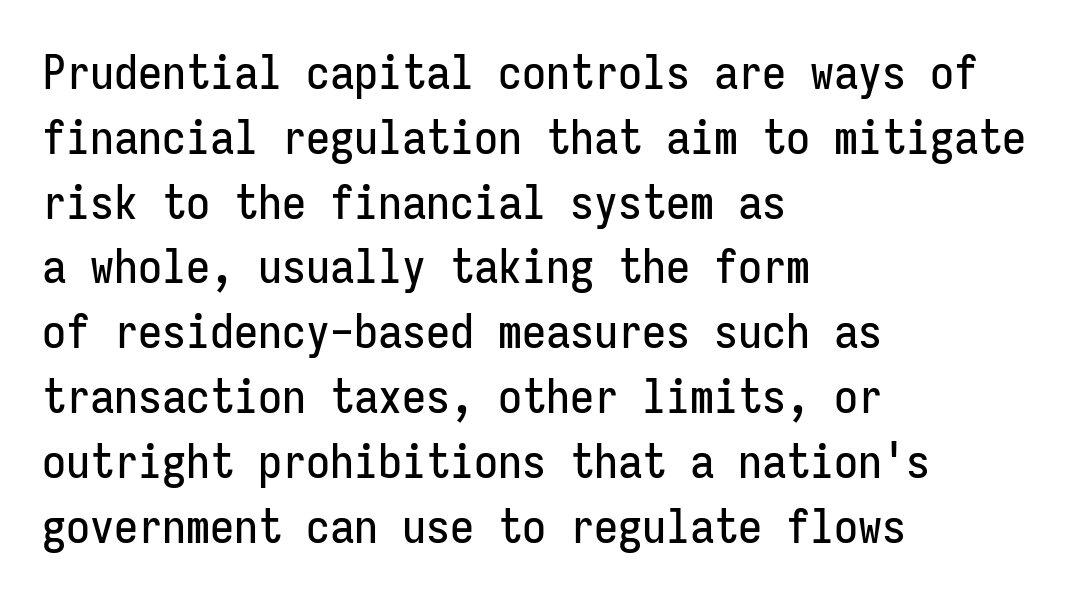
The strip under each line holds only bare page. Vertical strokes here are truly vertical. The passage shown has conventional tracking throughout. The letters march in equal steps, a hallmark of fixed-pitch type. Vertical spacing — default. Short and long lines alike share a common starting point at left.
